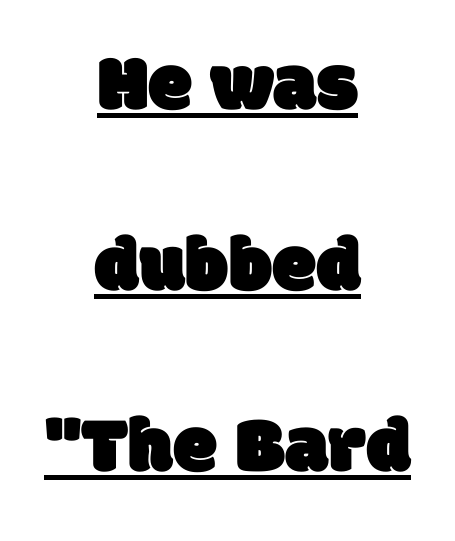
Q: Is the typeface a serif or a sans-serif typeface? A: Sans-serif.
Q: Is the text underlined? A: Yes.
Q: How is the paragraph aligned? A: Centered.
Q: Is the spacing between letters normal or unusually wide? A: Normal.
Q: Is the spacing between lines tight, normal or loose? A: Loose.
Q: Width (condensed, normal, or wide)? A: Normal.
Q: Stroke contrast? A: Low.
Q: x-height? A: Large.
Q: Monospaced? A: No.
